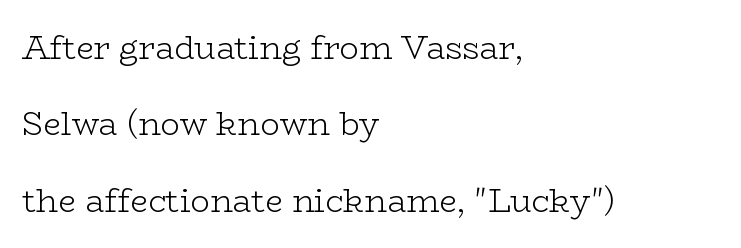
You can tell it's not italic because the verticals are truly vertical. Note: serifs present on the glyphs. Is the letter spacing exaggerated? No — it looks like the ordinary default. No word sits above an underline. The passage shown is typed in a proportional face where columns would drift. Is this a heavy cut? Hardly; it is regular or lighter.
